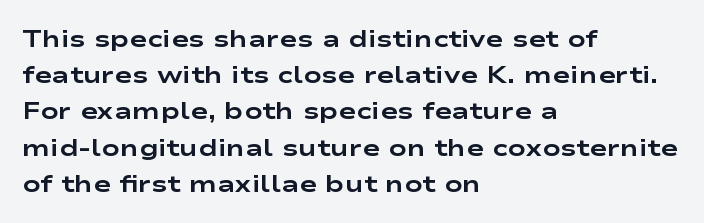
The image shows 24 px bold type, upright; set left-aligned, normal line spacing (1.51x), normal letter spacing, not underlined.
